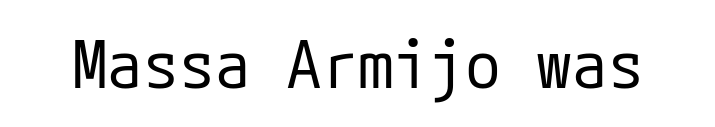
{"serif": "no", "italic": "no", "bold": "no", "weight": "regular", "width": "normal", "stroke_contrast": "low", "x_height": "medium", "underline": "no", "letter_spacing": "normal", "letter_spacing_em": 0.0, "glyph_px": 65}
